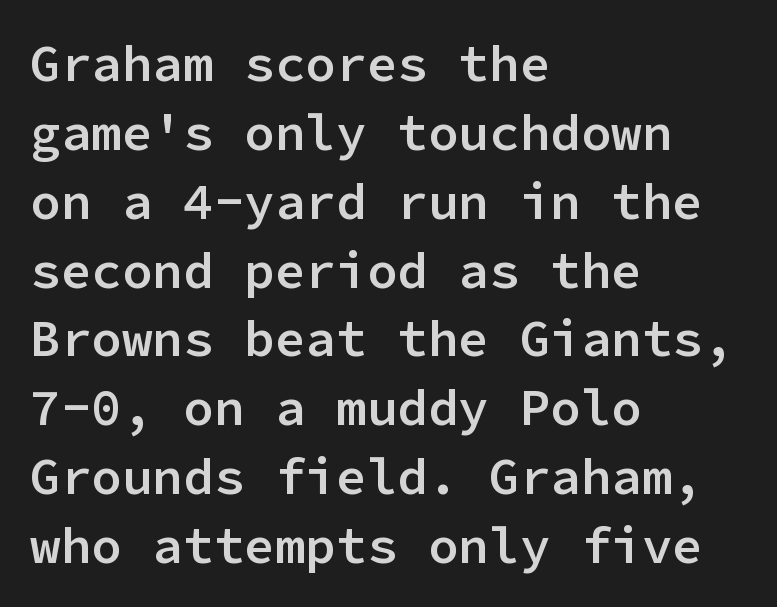
The image shows 51 px semibold sans-serif type, upright, monospaced; set left-aligned, normal line spacing (1.35x), normal letter spacing, not underlined; low stroke contrast and a medium x-height.
